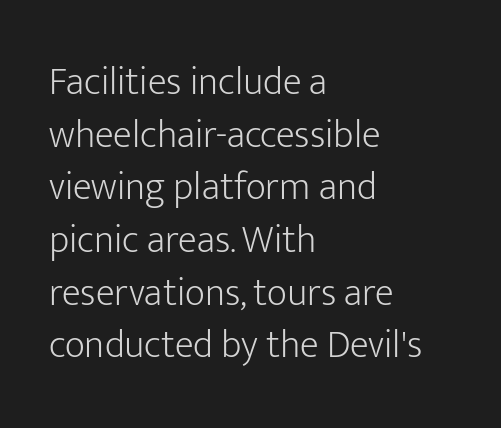
The image shows 39 px light sans-serif type, upright; set left-aligned, normal line spacing (1.35x), normal letter spacing, not underlined; low stroke contrast and a medium x-height.
